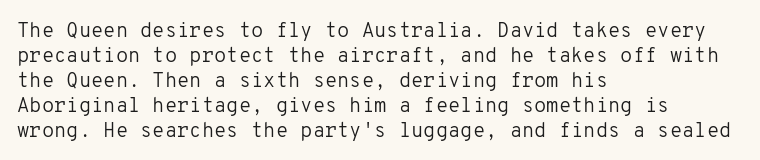
The image shows 20 px text type, upright; set left-aligned, normal line spacing (1.25x), normal letter spacing, not underlined.
